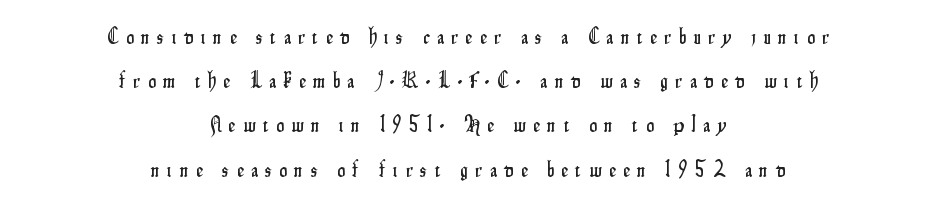
Q: Is the text italic (slanted)? A: No, it is upright.
Q: Is the text underlined? A: No.
Q: How is the paragraph aligned? A: Centered.
Q: Is the spacing between letters normal or unusually wide? A: Unusually wide.
Q: Is the spacing between lines tight, normal or loose? A: Loose.
